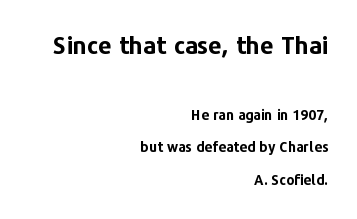
Descenders hang freely into open space. Posture: vertical. In terms of letterspacing, this is plain default setting. Right-aligned paragraph, ragged on the left. If you measured baseline to baseline, you'd find a long distance.
